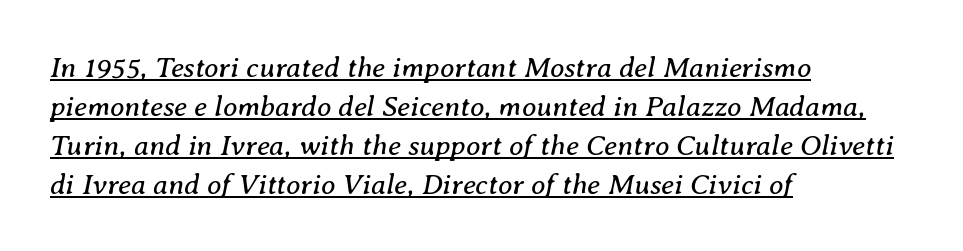
Beneath each row of characters lies a ruled line. The letters carry serifs — small finishing strokes at the ends of their stems. Stems and bowls with no extra thickness — not bold. If you drew a line through each stem, it would be angled. Think of a printed novel: that variable character pitch is what you see here.
